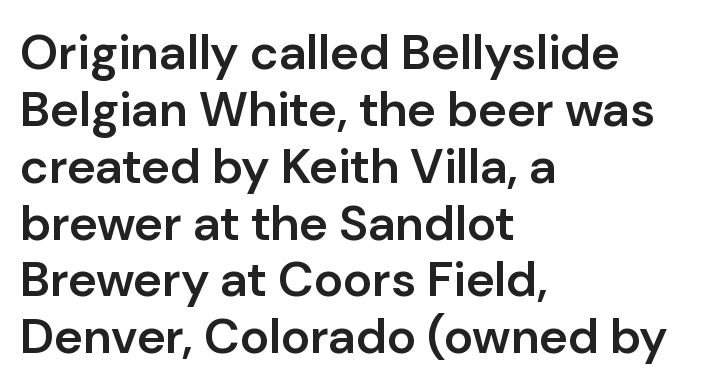
The typeface chosen for these lines omits serifs. Horizontally, the lines are justified to the leading edge only. Every letter is mildly thick-stroked: semibold rather than bold. Proportional: the letters do not fall into vertical columns.
